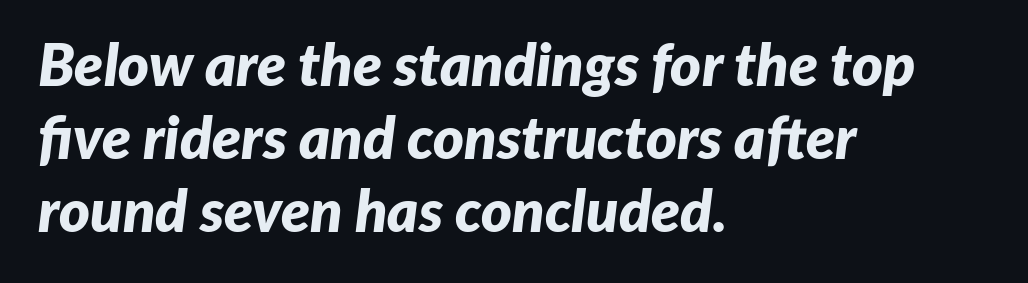
Q: Is the text bold? A: Yes.
Q: Is the text italic (slanted)? A: Yes, it leans right by about 7 degrees.
Q: Is the text underlined? A: No.
Q: How is the paragraph aligned? A: Left-aligned.
Q: Is the spacing between letters normal or unusually wide? A: Normal.
Q: Width (condensed, normal, or wide)? A: Normal.
Q: Stroke contrast? A: Low.
Q: x-height? A: Medium.
Q: Monospaced? A: No.
